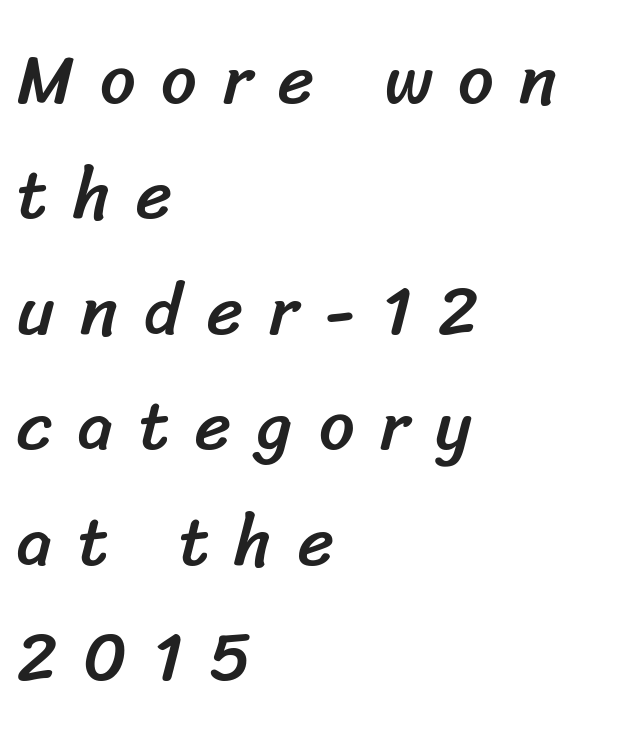
Q: Is the typeface a serif or a sans-serif typeface? A: Sans-serif.
Q: Is the text underlined? A: No.
Q: How is the paragraph aligned? A: Left-aligned.
Q: Is the spacing between letters normal or unusually wide? A: Unusually wide.
Q: Is the spacing between lines tight, normal or loose? A: Normal.
Q: Width (condensed, normal, or wide)? A: Normal.
Q: Stroke contrast? A: Low.
Q: x-height? A: Medium.
Q: Monospaced? A: No.
